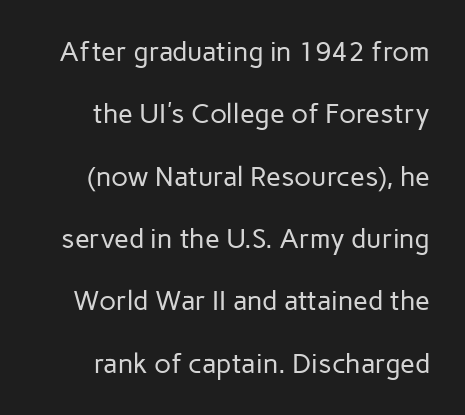
{"italic": "no", "bold": "no", "underline": "no", "line_spacing": "loose", "line_spacing_ratio": 2.31, "letter_spacing": "normal", "letter_spacing_em": 0.0, "glyph_px": 27}
